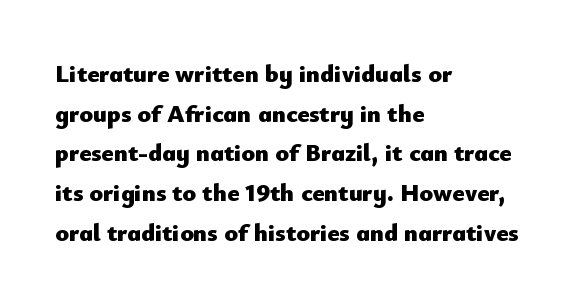
The words here are not underlined. Glyph-to-glyph distance matches everyday printed text. The rows are spaced the way most documents space them. The lettering holds an erect, upright posture throughout. Heavy-handed strokes throughout: this text is bold. Which margin do the lines hug? The left one — the right edge is uneven.
